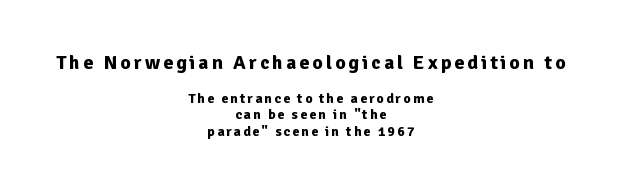
The image shows 20 px bold type, upright; set centered, line spacing 1.16x, not underlined; the first (top) block is 1.43x larger.
